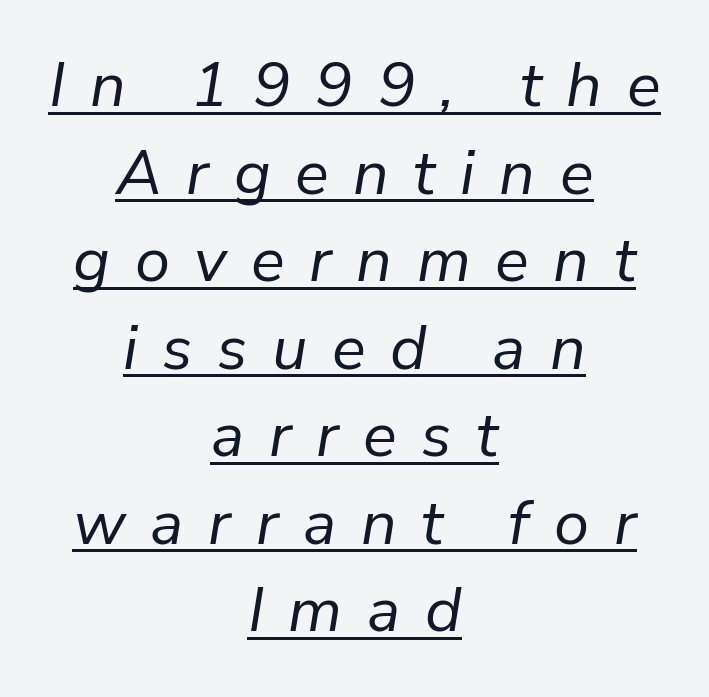
Q: Is the text bold? A: No.
Q: Is the text italic (slanted)? A: Yes, it leans right by about 9 degrees.
Q: Is the text underlined? A: Yes.
Q: How is the paragraph aligned? A: Centered.
Q: Is the spacing between letters normal or unusually wide? A: Unusually wide.
Q: Is the spacing between lines tight, normal or loose? A: Normal.
Q: Width (condensed, normal, or wide)? A: Normal.
Q: Stroke contrast? A: Low.
Q: x-height? A: Medium.
Q: Monospaced? A: No.
